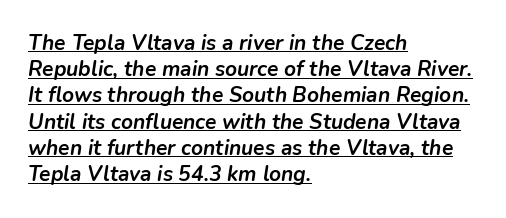
It's the slanting kind of type. Line spacing here is normal. The letters sit at their default tracking, neither squeezed nor spread. Does the weight exceed regular? Yes, all the way to bold. A rule runs beneath these lines of type. In CSS terms this would be text-align: left.
